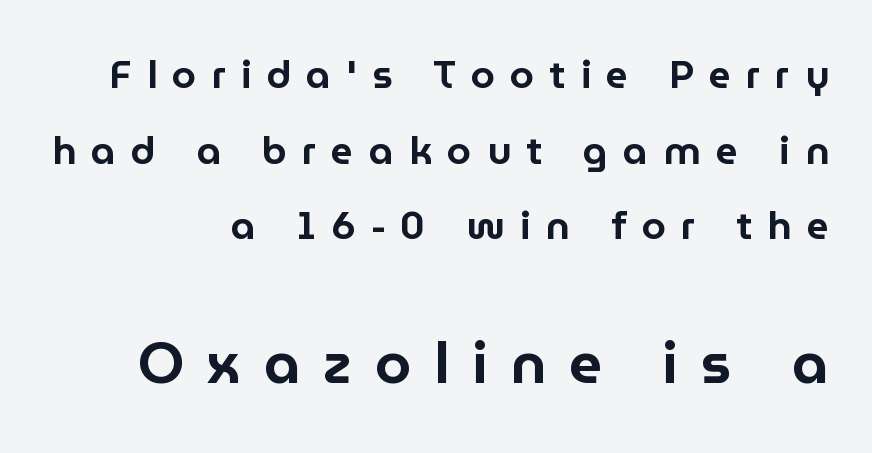
{"serif": "no", "italic": "no", "width": "normal", "stroke_contrast": "low", "x_height": "medium", "monospaced": "no", "underline": "no", "align": "right", "line_spacing": "loose", "line_spacing_ratio": 1.94, "letter_spacing": "wide", "letter_spacing_em": 0.39, "larger_block": "second", "size_ratio": 1.49, "glyph_px": 58}
